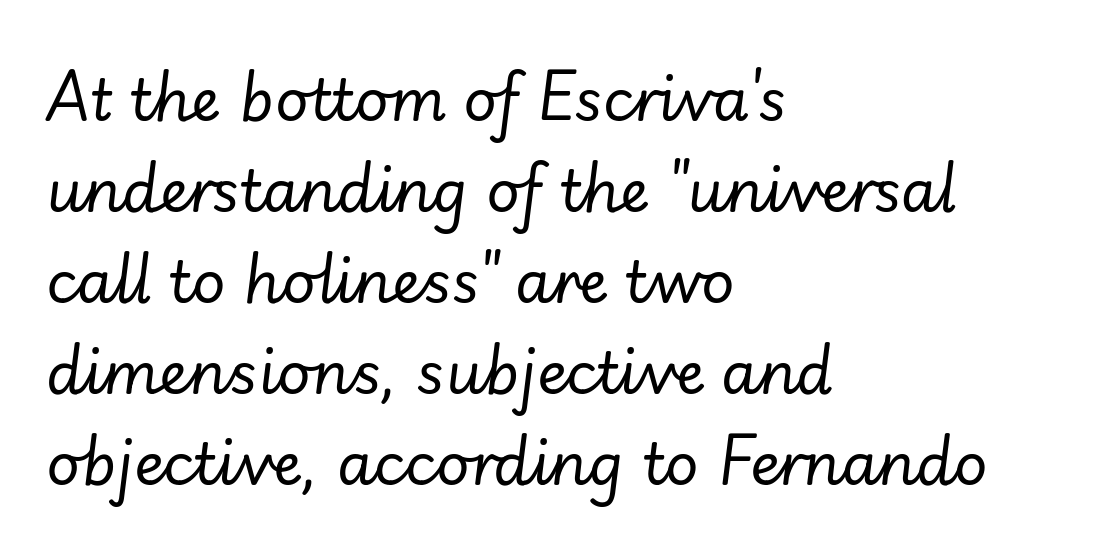
It's the slanting kind of type. Weight class: somewhere from thin through regular. Whoever set this chose a conventional vertical rhythm. Standard letterfit; no display-style spreading of the glyphs. Spacing verdict: proportional, widths tailored to each character. This rendering features lettering with no underline.
